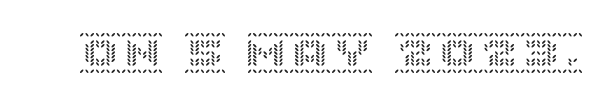
Letter spacing: default. Quick note: underline off. The font's upright variant was chosen for this text.
